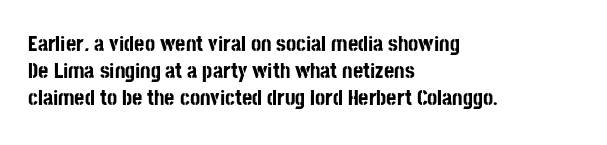
{"italic": "no", "bold": "yes", "underline": "no", "align": "left", "line_spacing_ratio": 1.23, "letter_spacing": "normal", "letter_spacing_em": 0.0, "glyph_px": 22}
